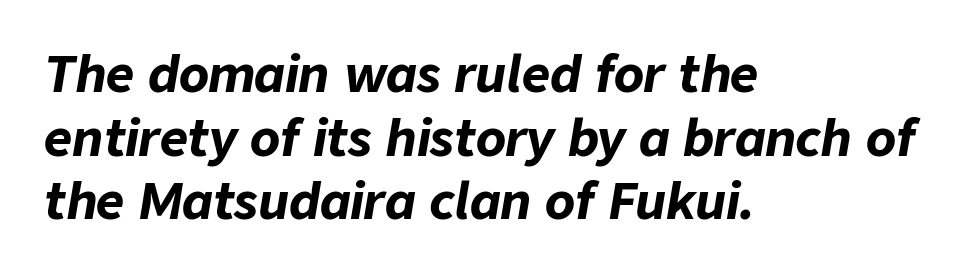
The passage is arranged the way most books set body copy — flush left. Here the glyphs are tracked normally, forming tight word shapes. Character widths vary here, with narrow letters taking less room than wide ones. The vertical gap from one line to the next is medium. Notice how the stems are inclined rather than vertical — that's the hallmark of italics. Students, this is bold: see how much ink each stroke carries.
